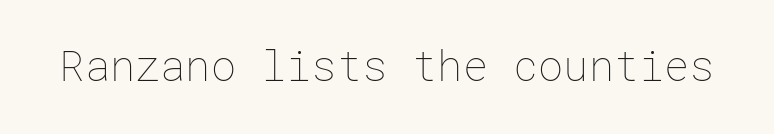
Tracking here is standard; glyphs follow each other at the usual distance. Every stem runs plumb, perpendicular to the baseline. Heft: none added — not bold. Anything drawn beneath the words? Only blank space.
